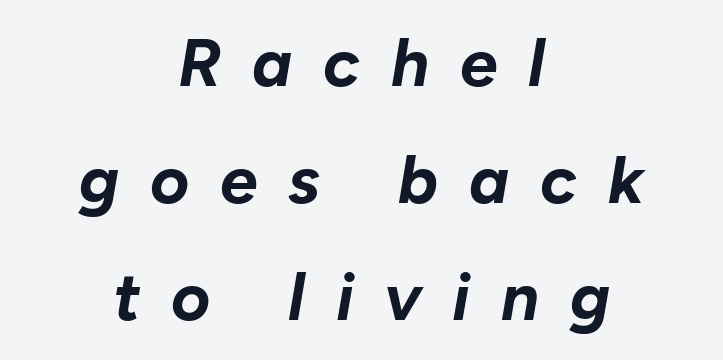
{"italic": "yes", "lean": "right", "slant_degrees": 10, "bold": "yes", "weight": "bold", "width": "normal", "stroke_contrast": "low", "x_height": "medium", "monospaced": "no", "underline": "no", "align": "center", "line_spacing_ratio": 1.75, "letter_spacing": "wide", "letter_spacing_em": 0.46, "glyph_px": 67}
